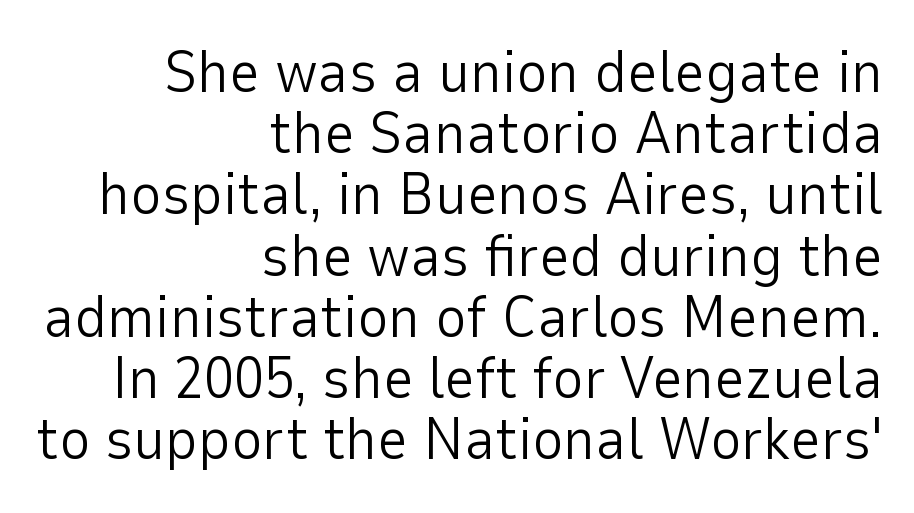
The image shows 60 px light sans-serif type, upright; set right-aligned, tight line spacing (1.02x), normal letter spacing, not underlined; low stroke contrast and a medium x-height.
